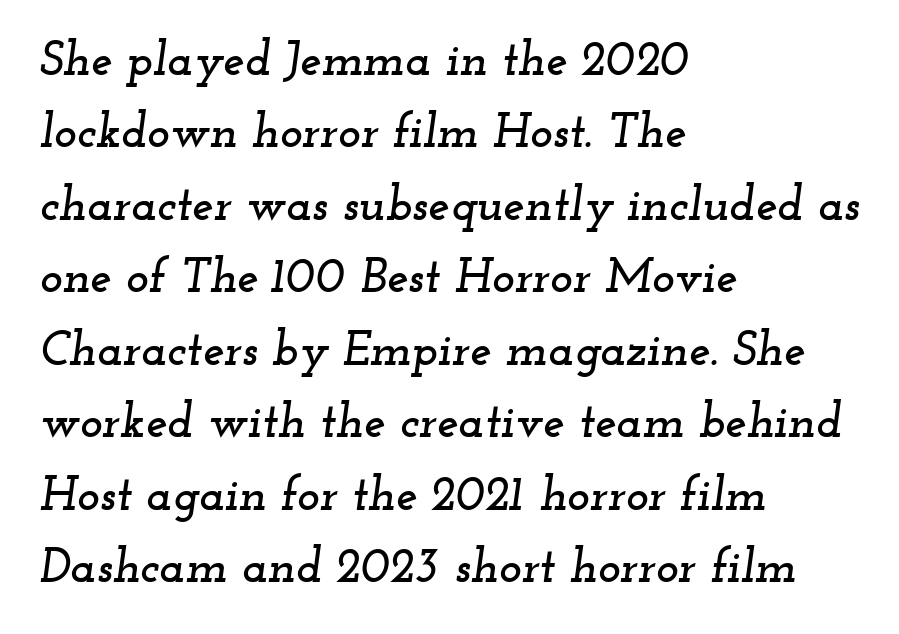
Q: Is the text italic (slanted)? A: Yes, it leans right by about 12 degrees.
Q: Is the typeface a serif or a sans-serif typeface? A: Serif.
Q: Is the text underlined? A: No.
Q: How is the paragraph aligned? A: Left-aligned.
Q: Is the spacing between letters normal or unusually wide? A: Normal.
Q: Is the spacing between lines tight, normal or loose? A: Normal.
Q: Width (condensed, normal, or wide)? A: Wide.
Q: Stroke contrast? A: Low.
Q: x-height? A: Small.
Q: Monospaced? A: No.
